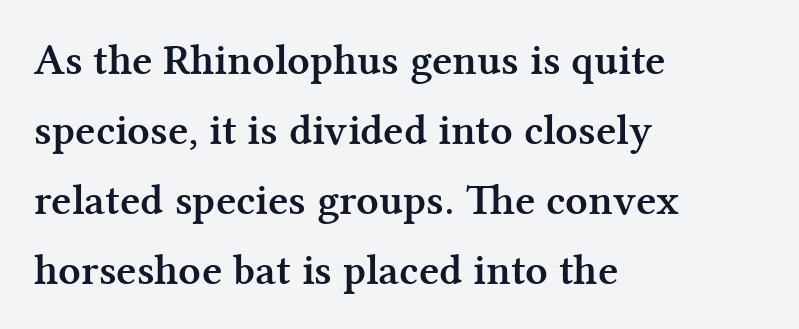
{"serif": "yes", "italic": "no", "bold": "yes", "weight": "semibold", "width": "normal", "stroke_contrast": "medium", "x_height": "medium", "monospaced": "no", "underline": "no", "align": "left", "line_spacing": "normal", "line_spacing_ratio": 1.59, "letter_spacing": "normal", "letter_spacing_em": 0.0, "glyph_px": 44}
